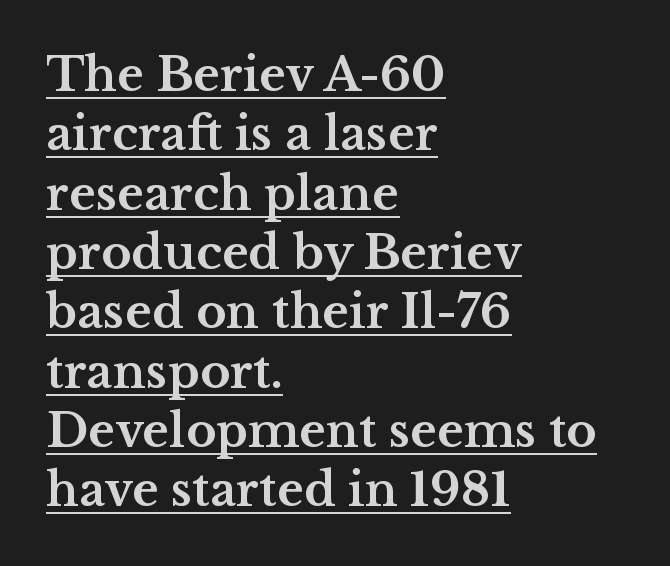
Observe the serifs anchoring each vertical stroke in this sample. Compared with an ordinary text face, these strokes are far heavier — a full bold. Default kerning and tracking; the words read as compact shapes. This is the regular roman posture of the typeface. Baseline-to-baseline distance is the conventional proportion of letter height.
